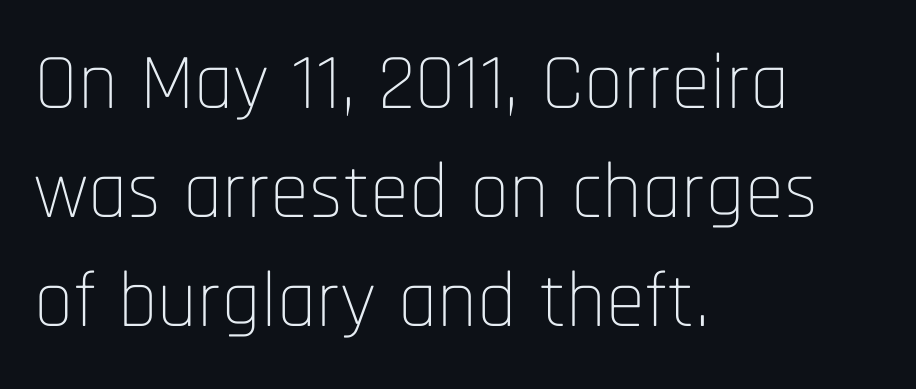
These lines are composed in type without serifs. Underline: absent. Short note: letters normally spaced. Weight: not bold — regular or lighter. These lines stack with their left ends in a neat column. If you drew a line through each stem, it would be perfectly vertical.
